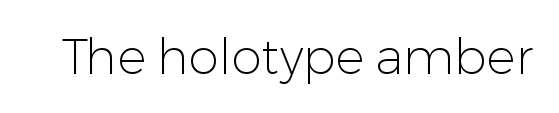
Q: Is the text bold? A: No.
Q: Is the text italic (slanted)? A: No, it is upright.
Q: Is the typeface a serif or a sans-serif typeface? A: Sans-serif.
Q: Is the text underlined? A: No.
Q: Is the spacing between letters normal or unusually wide? A: Normal.
Q: Width (condensed, normal, or wide)? A: Normal.
Q: Stroke contrast? A: Low.
Q: x-height? A: Medium.
Q: Monospaced? A: No.
